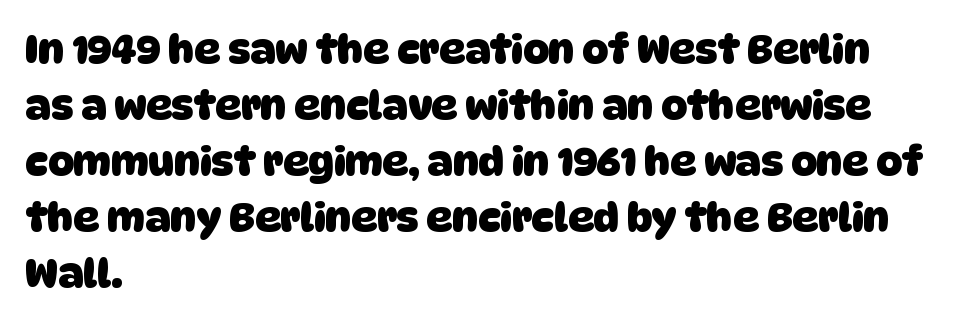
{"serif": "no", "bold": "yes", "weight": "heavy", "width": "normal", "stroke_contrast": "low", "x_height": "large", "monospaced": "no", "underline": "no", "align": "left", "line_spacing": "normal", "line_spacing_ratio": 1.4, "letter_spacing": "normal", "letter_spacing_em": 0.0, "glyph_px": 40}
